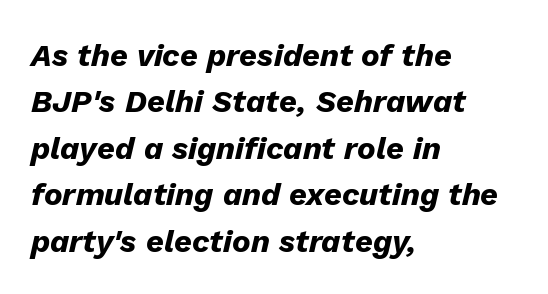
Q: Is the text bold? A: Yes.
Q: Is the text italic (slanted)? A: Yes, it leans right by about 13 degrees.
Q: Is the text underlined? A: No.
Q: How is the paragraph aligned? A: Left-aligned.
Q: Is the spacing between letters normal or unusually wide? A: Normal.
Q: Is the spacing between lines tight, normal or loose? A: Normal.
Q: Width (condensed, normal, or wide)? A: Normal.
Q: Stroke contrast? A: Low.
Q: x-height? A: Medium.
Q: Monospaced? A: No.
